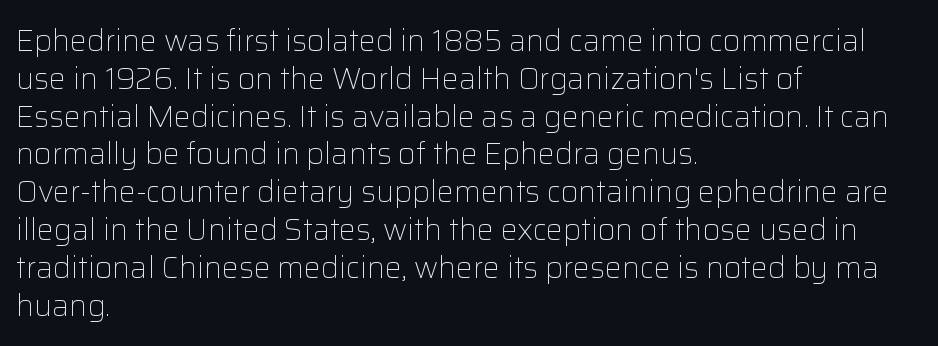
Q: Is the text bold? A: No.
Q: Is the text italic (slanted)? A: No, it is upright.
Q: Is the typeface a serif or a sans-serif typeface? A: Sans-serif.
Q: Is the text underlined? A: No.
Q: How is the paragraph aligned? A: Left-aligned.
Q: Is the spacing between letters normal or unusually wide? A: Normal.
Q: Is the spacing between lines tight, normal or loose? A: Normal.
Q: Width (condensed, normal, or wide)? A: Normal.
Q: Stroke contrast? A: Low.
Q: x-height? A: Medium.
Q: Monospaced? A: No.
